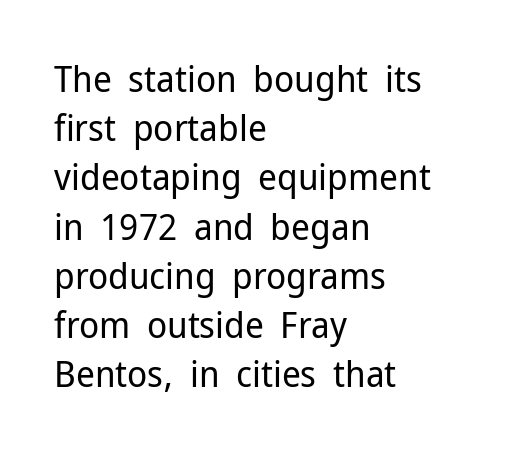
{"serif": "no", "italic": "no", "bold": "no", "weight": "regular", "width": "normal", "stroke_contrast": "low", "x_height": "medium", "monospaced": "no", "underline": "no", "align": "left", "line_spacing": "normal", "line_spacing_ratio": 1.33, "letter_spacing": "normal", "letter_spacing_em": 0.0, "glyph_px": 37}
